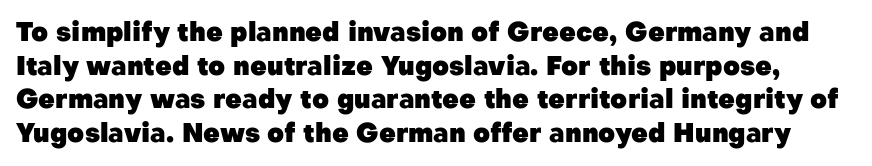
Weight check: bold — yes, fully. Is there any slant? The stems are plumb. Letter spacing: default. Horizontal bands of white between lines are of average thickness.
